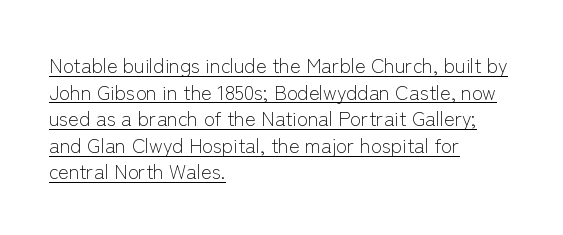
Q: Is the text bold? A: No.
Q: Is the text italic (slanted)? A: No, it is upright.
Q: Is the text underlined? A: Yes.
Q: How is the paragraph aligned? A: Left-aligned.
Q: Is the spacing between letters normal or unusually wide? A: Normal.
Q: Is the spacing between lines tight, normal or loose? A: Normal.
